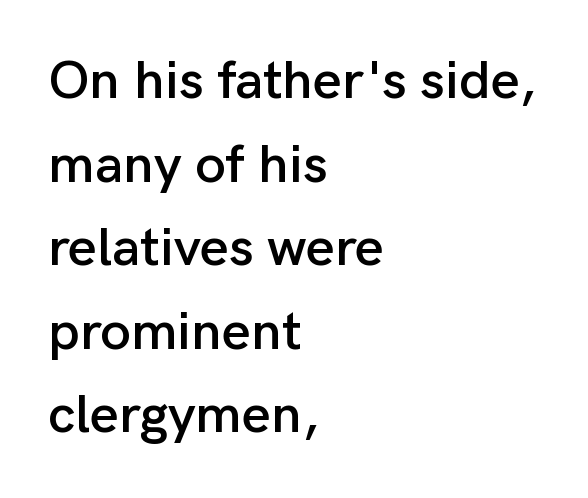
Q: Is the text italic (slanted)? A: No, it is upright.
Q: Is the typeface a serif or a sans-serif typeface? A: Sans-serif.
Q: Is the text underlined? A: No.
Q: How is the paragraph aligned? A: Left-aligned.
Q: Is the spacing between letters normal or unusually wide? A: Normal.
Q: Is the spacing between lines tight, normal or loose? A: Normal.
Q: Width (condensed, normal, or wide)? A: Normal.
Q: Stroke contrast? A: Low.
Q: x-height? A: Medium.
Q: Monospaced? A: No.
